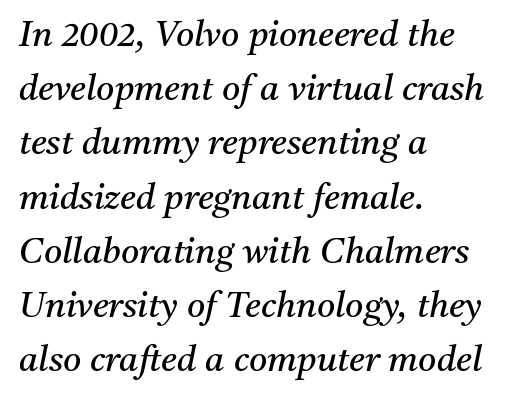
Q: Is the text bold? A: No.
Q: Is the text italic (slanted)? A: Yes, it leans right by about 11 degrees.
Q: Is the typeface a serif or a sans-serif typeface? A: Serif.
Q: Is the text underlined? A: No.
Q: How is the paragraph aligned? A: Left-aligned.
Q: Is the spacing between letters normal or unusually wide? A: Normal.
Q: Is the spacing between lines tight, normal or loose? A: Normal.
Q: Width (condensed, normal, or wide)? A: Normal.
Q: Stroke contrast? A: Medium.
Q: x-height? A: Medium.
Q: Monospaced? A: No.
